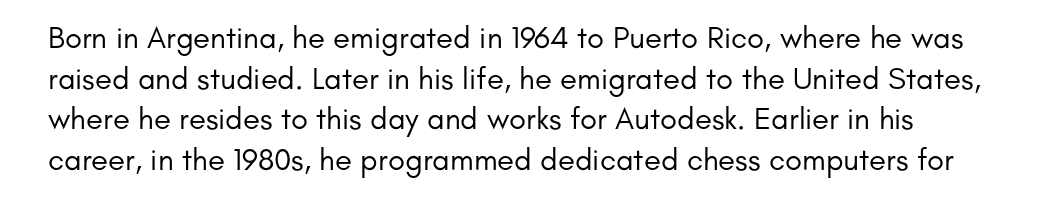
{"serif": "no", "italic": "no", "bold": "no", "weight": "regular", "width": "normal", "stroke_contrast": "low", "x_height": "small", "monospaced": "no", "underline": "no", "line_spacing": "normal", "line_spacing_ratio": 1.31, "letter_spacing": "normal", "letter_spacing_em": 0.0, "glyph_px": 31}
